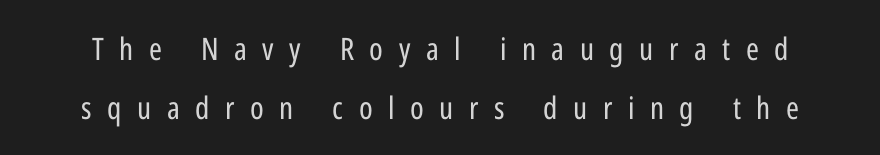
The image shows 31 px regular-weight, condensed sans-serif type, upright; set loose line spacing (1.9x), unusually wide letter spacing (+0.5 em), not underlined; low stroke contrast and a medium x-height.
